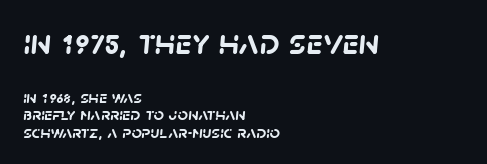
The image shows 36 px semibold sans-serif type; set left-aligned, tight line spacing (0.97x), normal letter spacing, not underlined; the first (top) block is 2.0x larger; low stroke contrast and a large x-height.
